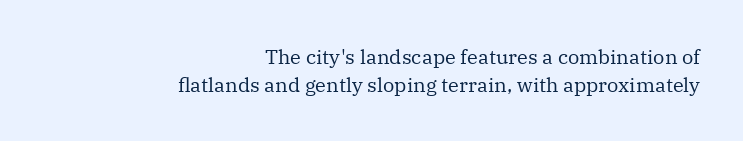
The gap between lines stays unmarked. The font's upright variant was chosen for this text. Ink coverage per letter is moderate at most. The passage is arranged like a letterhead date or caption credit — flush right. Letter spacing: default.
